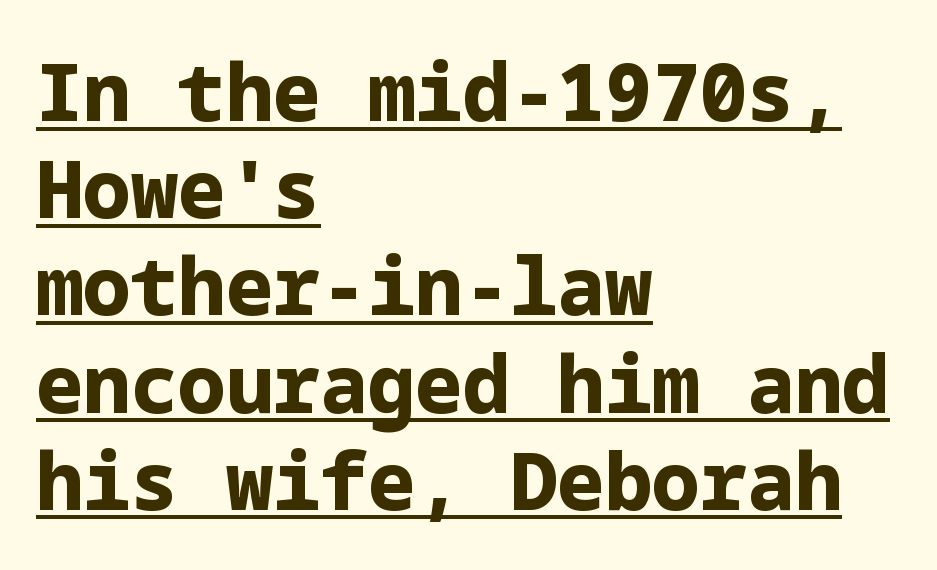
Q: Is the text bold? A: Yes.
Q: Is the text italic (slanted)? A: No, it is upright.
Q: Is the typeface a serif or a sans-serif typeface? A: Sans-serif.
Q: Is the text underlined? A: Yes.
Q: How is the paragraph aligned? A: Left-aligned.
Q: Is the spacing between letters normal or unusually wide? A: Normal.
Q: Width (condensed, normal, or wide)? A: Normal.
Q: Stroke contrast? A: Low.
Q: x-height? A: Medium.
